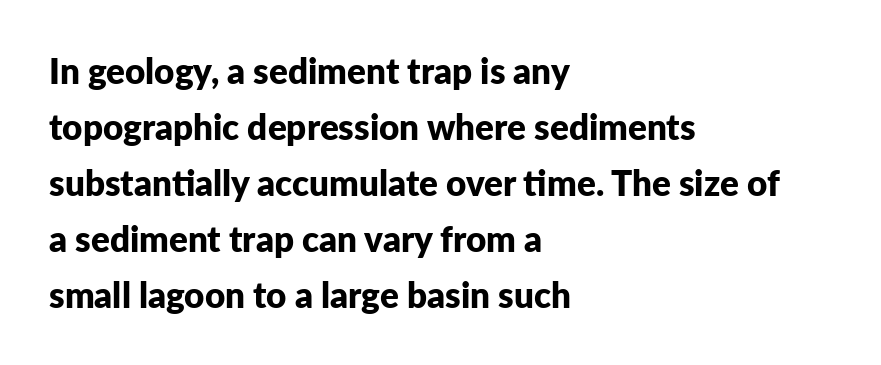
Every row of glyphs begins at an identical x-position on the left. It's the straight-up-and-down kind of type. Every letter is thick-stroked: bold, no question. The space beneath each line is pristine and unruled.
